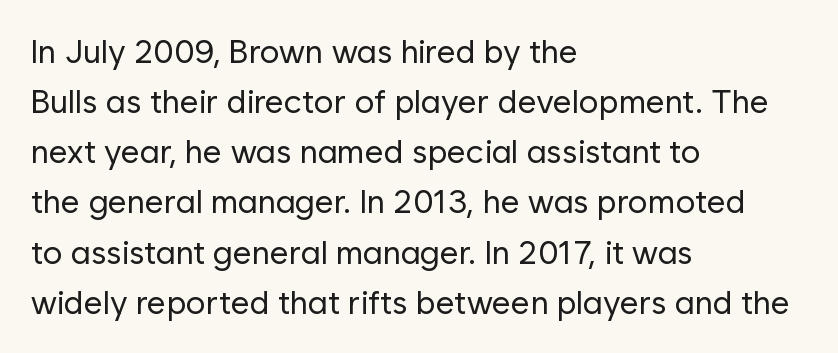
{"serif": "no", "italic": "no", "bold": "no", "weight": "regular", "width": "normal", "stroke_contrast": "low", "x_height": "medium", "monospaced": "no", "underline": "no", "align": "left", "line_spacing": "normal", "line_spacing_ratio": 1.52, "letter_spacing": "normal", "letter_spacing_em": 0.0, "glyph_px": 33}
